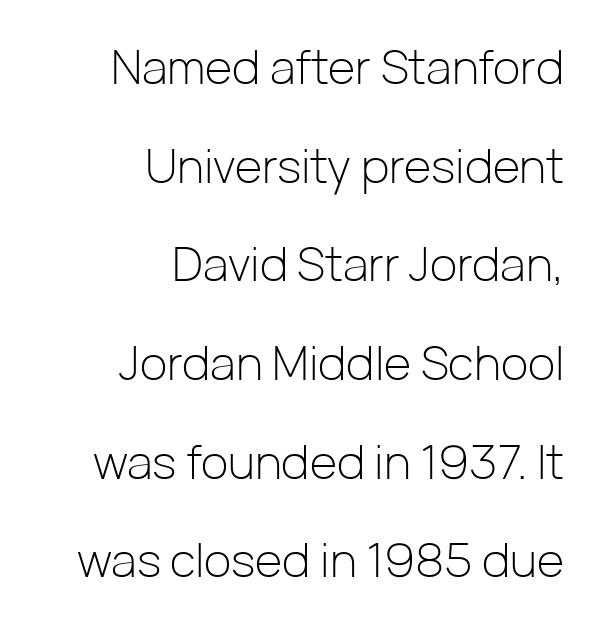
The image shows 47 px light sans-serif type, upright; set right-aligned, loose line spacing (2.1x), normal letter spacing, not underlined; low stroke contrast and a medium x-height.
